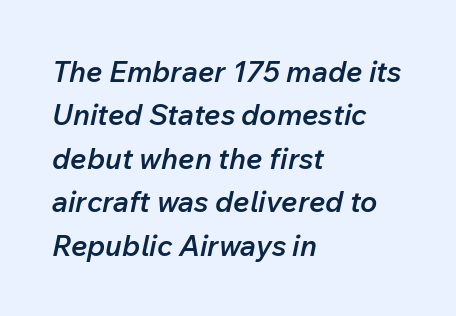
The image shows 29 px semibold type, italic (leaning right); set left-aligned, normal line spacing (1.5x), normal letter spacing, not underlined; low stroke contrast and a medium x-height.
